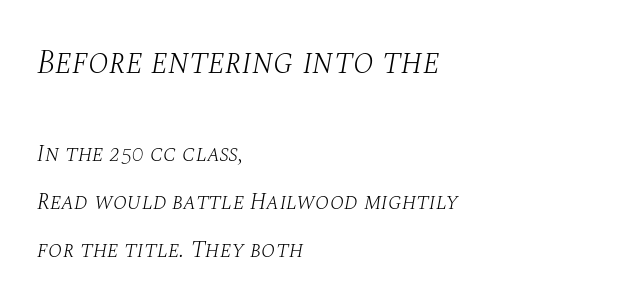
Q: Is the text bold? A: No.
Q: Is the text italic (slanted)? A: Yes, it leans right by about 10 degrees.
Q: Is the typeface a serif or a sans-serif typeface? A: Serif.
Q: Is the text underlined? A: No.
Q: How is the paragraph aligned? A: Left-aligned.
Q: Is the spacing between letters normal or unusually wide? A: Normal.
Q: Is the spacing between lines tight, normal or loose? A: Loose.
Q: Which block of text is set in a larger size, the first (top) or the second (bottom)? A: The first (top) one.
Q: Width (condensed, normal, or wide)? A: Normal.
Q: Stroke contrast? A: Medium.
Q: x-height? A: Large.
Q: Monospaced? A: No.
